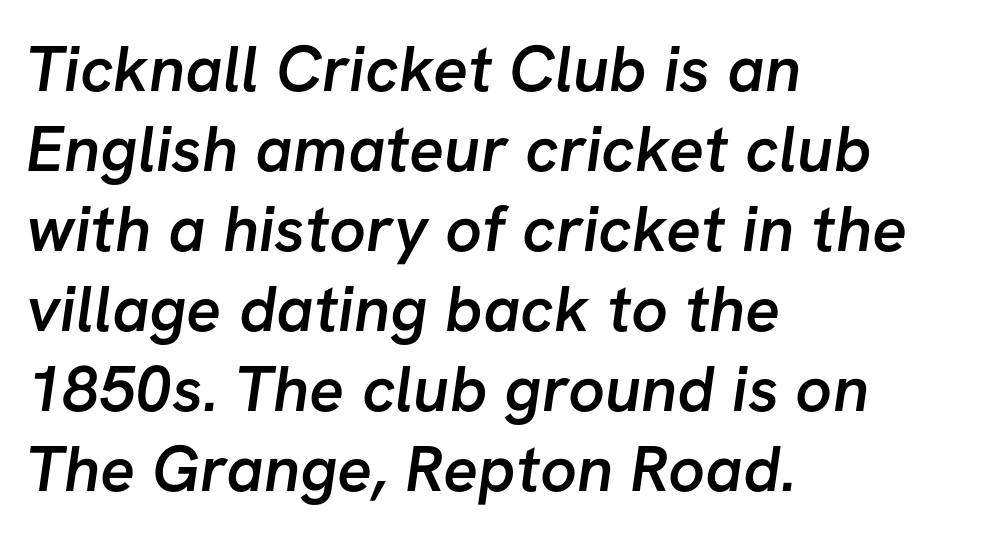
The image shows 65 px semibold sans-serif type; set left-aligned, line spacing 1.23x, normal letter spacing, not underlined; low stroke contrast and a medium x-height.
